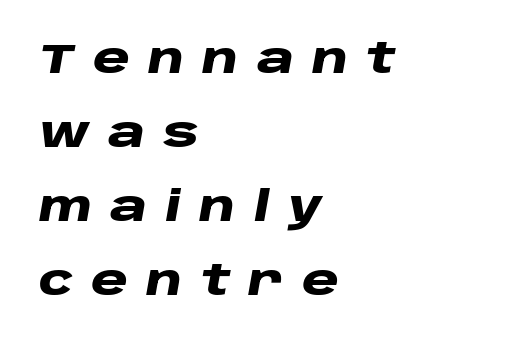
Q: Is the text bold? A: Yes.
Q: Is the text italic (slanted)? A: Yes, it leans right by about 10 degrees.
Q: Is the text underlined? A: No.
Q: How is the paragraph aligned? A: Left-aligned.
Q: Is the spacing between letters normal or unusually wide? A: Unusually wide.
Q: Width (condensed, normal, or wide)? A: Wide.
Q: Stroke contrast? A: Low.
Q: x-height? A: Large.
Q: Monospaced? A: No.
